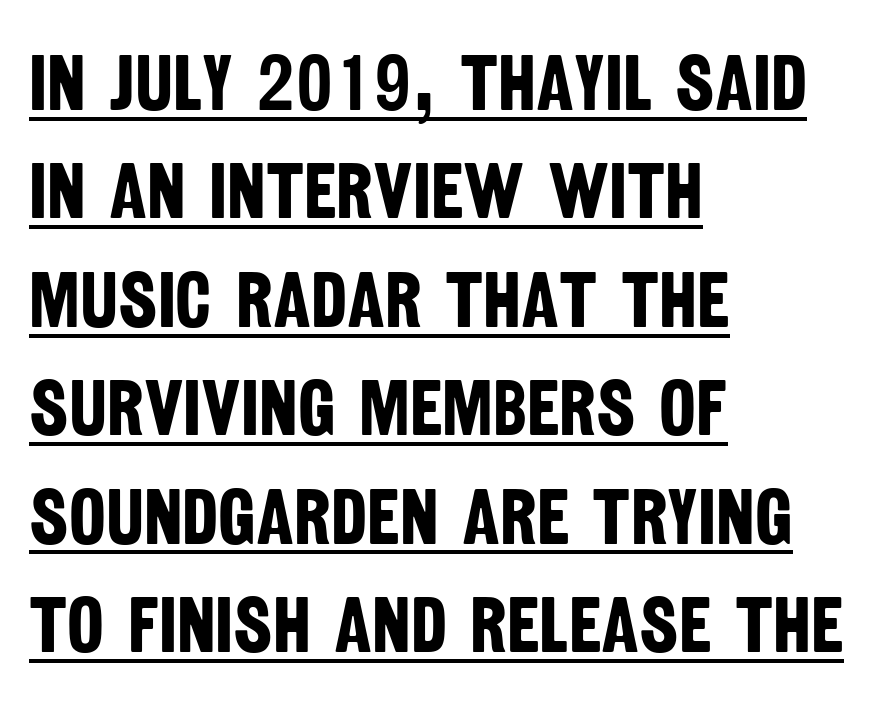
The image shows 78 px bold, condensed sans-serif type; set left-aligned, normal line spacing (1.39x), normal letter spacing, underlined; low stroke contrast and a large x-height.
